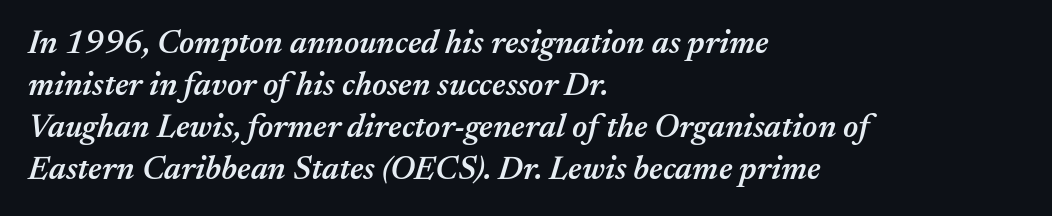
{"italic": "yes", "lean": "right", "slant_degrees": 17, "bold": "semi", "weight": "semibold", "width": "normal", "stroke_contrast": "medium", "x_height": "medium", "monospaced": "no", "underline": "no", "align": "left", "line_spacing": "normal", "line_spacing_ratio": 1.27, "letter_spacing": "normal", "letter_spacing_em": 0.0, "glyph_px": 33}
